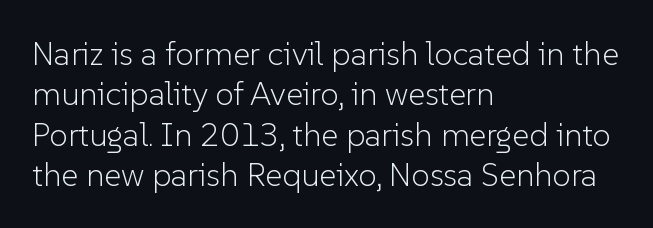
Q: Is the text bold? A: No.
Q: Is the text italic (slanted)? A: No, it is upright.
Q: Is the typeface a serif or a sans-serif typeface? A: Sans-serif.
Q: Is the text underlined? A: No.
Q: How is the paragraph aligned? A: Left-aligned.
Q: Is the spacing between letters normal or unusually wide? A: Normal.
Q: Width (condensed, normal, or wide)? A: Normal.
Q: Stroke contrast? A: Low.
Q: x-height? A: Medium.
Q: Monospaced? A: No.
